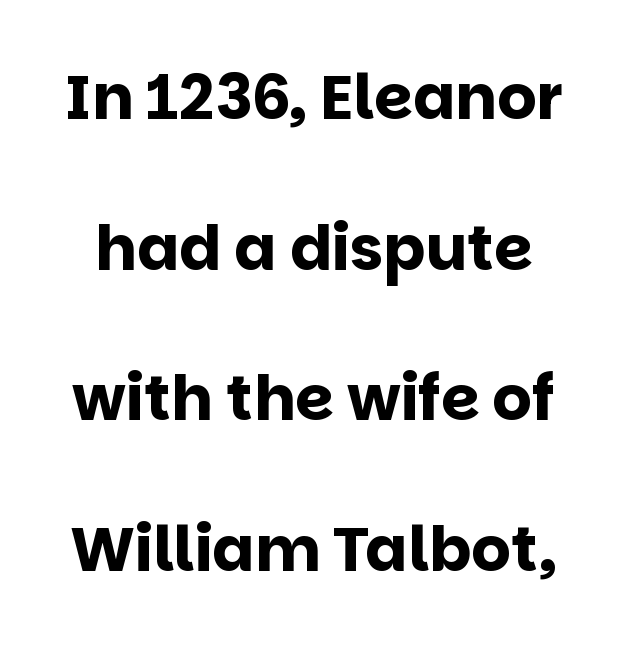
Q: Is the text bold? A: Yes.
Q: Is the text italic (slanted)? A: No, it is upright.
Q: Is the typeface a serif or a sans-serif typeface? A: Sans-serif.
Q: Is the text underlined? A: No.
Q: Is the spacing between letters normal or unusually wide? A: Normal.
Q: Is the spacing between lines tight, normal or loose? A: Loose.
Q: Width (condensed, normal, or wide)? A: Normal.
Q: Stroke contrast? A: Low.
Q: x-height? A: Large.
Q: Monospaced? A: No.
